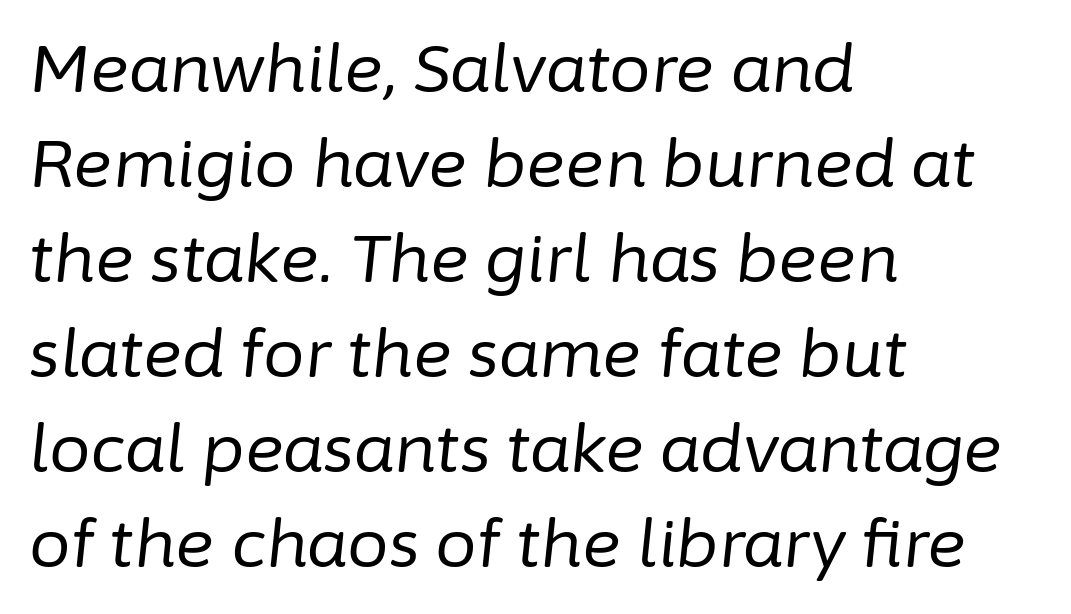
The image shows 66 px regular-weight type, italic (leaning right); set left-aligned, normal line spacing (1.44x), normal letter spacing, not underlined; low stroke contrast and a medium x-height.
